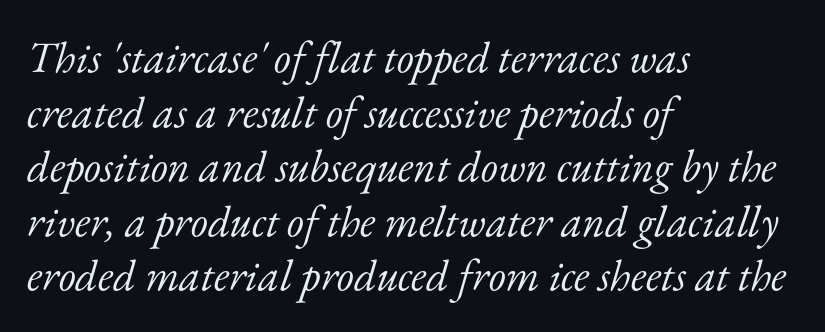
Q: Is the text bold? A: No.
Q: Is the text italic (slanted)? A: Yes, it leans right by about 17 degrees.
Q: Is the typeface a serif or a sans-serif typeface? A: Serif.
Q: Is the text underlined? A: No.
Q: How is the paragraph aligned? A: Left-aligned.
Q: Is the spacing between letters normal or unusually wide? A: Normal.
Q: Width (condensed, normal, or wide)? A: Normal.
Q: Stroke contrast? A: Low.
Q: x-height? A: Small.
Q: Monospaced? A: No.
